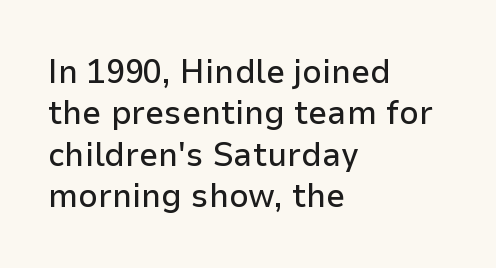
Q: Is the text italic (slanted)? A: No, it is upright.
Q: Is the typeface a serif or a sans-serif typeface? A: Sans-serif.
Q: Is the text underlined? A: No.
Q: How is the paragraph aligned? A: Left-aligned.
Q: Is the spacing between letters normal or unusually wide? A: Normal.
Q: Width (condensed, normal, or wide)? A: Normal.
Q: Stroke contrast? A: Low.
Q: x-height? A: Medium.
Q: Monospaced? A: No.
